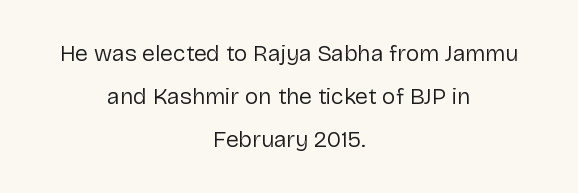
The image shows 23 px text type, upright; set centered, line spacing 1.86x, normal letter spacing, not underlined.
